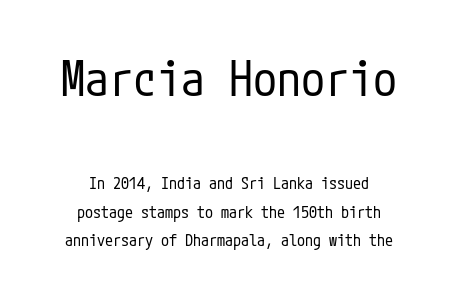
{"serif": "no", "italic": "no", "bold": "no", "weight": "regular", "width": "condensed", "stroke_contrast": "low", "x_height": "medium", "underline": "no", "align": "center", "line_spacing_ratio": 1.8, "letter_spacing": "normal", "letter_spacing_em": 0.0, "larger_block": "first", "size_ratio": 3.0, "glyph_px": 48}
